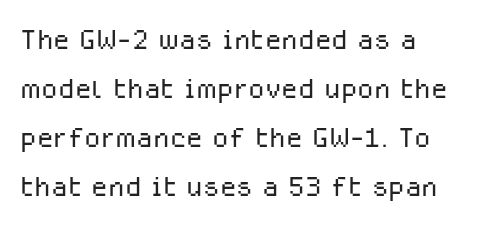
{"serif": "no", "italic": "no", "bold": "no", "weight": "light", "width": "normal", "stroke_contrast": "low", "x_height": "medium", "monospaced": "no", "underline": "no", "line_spacing": "normal", "line_spacing_ratio": 1.29, "letter_spacing": "normal", "letter_spacing_em": 0.0, "glyph_px": 38}
